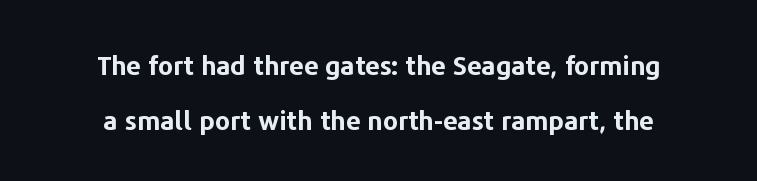
The image shows 26 px bold type, upright; set centered, loose line spacing (2.11x), normal letter spacing, not underlined.
